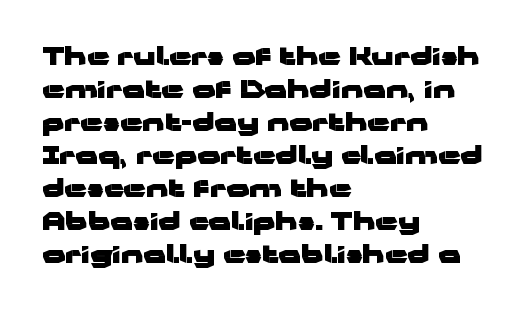
{"italic": "no", "bold": "yes", "underline": "no", "align": "left", "line_spacing": "normal", "line_spacing_ratio": 1.32, "letter_spacing": "normal", "letter_spacing_em": 0.0, "glyph_px": 25}
